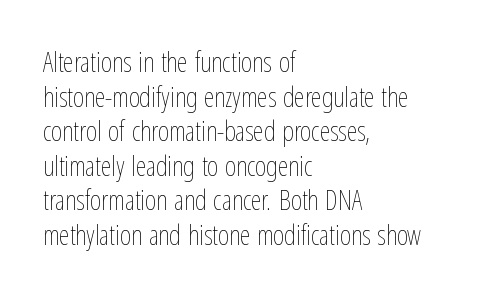
The block of text has a typical density, with ordinary space between rows. Which margin do the lines hug? The left one — the right edge is uneven. The space directly below the letters is spotless. This is the regular roman posture of the typeface. Does extra space separate the letters? No, they use regular spacing.
